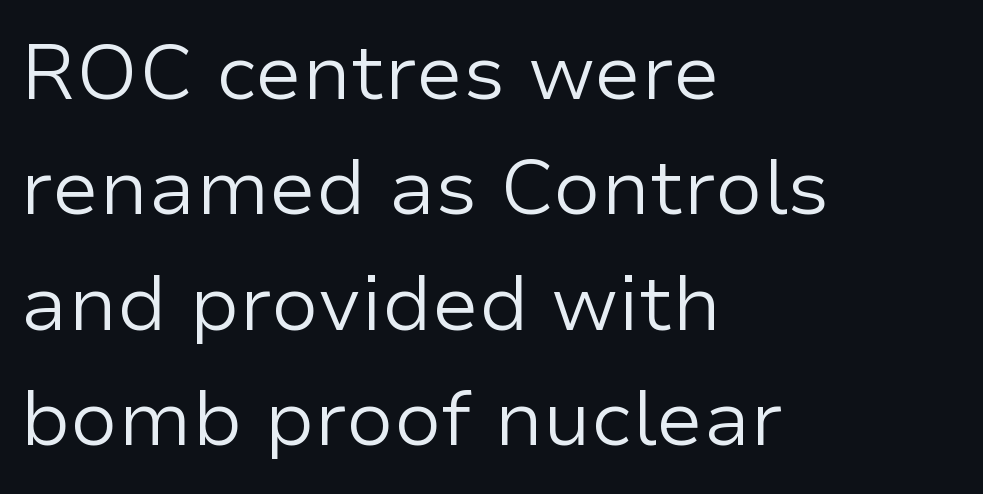
Character widths vary here, with narrow letters taking less room than wide ones. Letter spacing: default. Each new line begins a customary step beneath the previous one. Glance below the letters and you will spot only blank space. Leftover space on each line is placed entirely after the last word. Check where the strokes stop: nothing finishes them off — pure sans.
